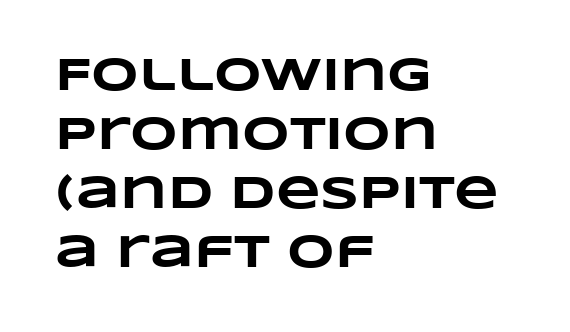
{"bold": "yes", "weight": "heavy", "width": "wide", "stroke_contrast": "low", "x_height": "large", "monospaced": "no", "underline": "no", "align": "left", "line_spacing": "normal", "line_spacing_ratio": 1.28, "letter_spacing": "normal", "letter_spacing_em": 0.0, "glyph_px": 46}
